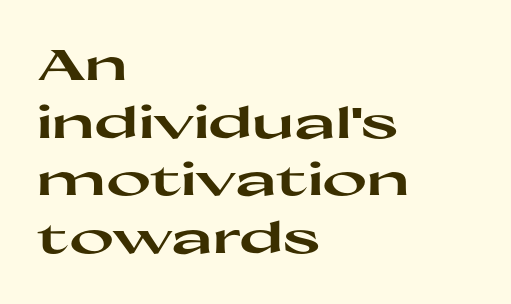
Q: Is the text bold? A: Yes.
Q: Is the text italic (slanted)? A: No, it is upright.
Q: Is the typeface a serif or a sans-serif typeface? A: Sans-serif.
Q: Is the text underlined? A: No.
Q: How is the paragraph aligned? A: Left-aligned.
Q: Is the spacing between letters normal or unusually wide? A: Normal.
Q: Is the spacing between lines tight, normal or loose? A: Normal.
Q: Width (condensed, normal, or wide)? A: Wide.
Q: Stroke contrast? A: High.
Q: x-height? A: Medium.
Q: Monospaced? A: No.
